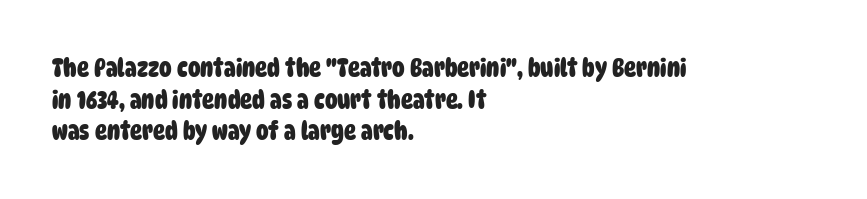
{"bold": "yes", "underline": "no", "align": "left", "line_spacing": "normal", "line_spacing_ratio": 1.27, "letter_spacing": "normal", "letter_spacing_em": 0.0, "glyph_px": 25}
